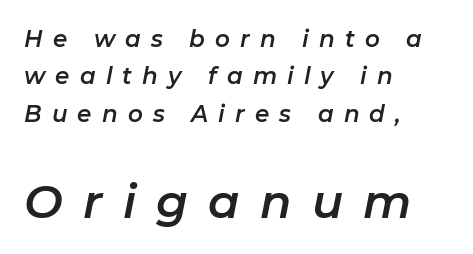
The image shows 46 px text type, italic (leaning right); set left-aligned, normal line spacing (1.62x), unusually wide letter spacing (+0.44 em), not underlined; the second (bottom) block is 2.0x larger; low stroke contrast and a medium x-height.
